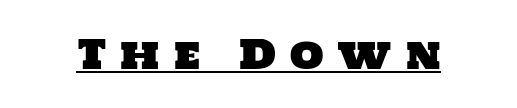
The image shows 39 px sans-serif type; set unusually wide letter spacing (+0.36 em), underlined; low stroke contrast and a large x-height.
